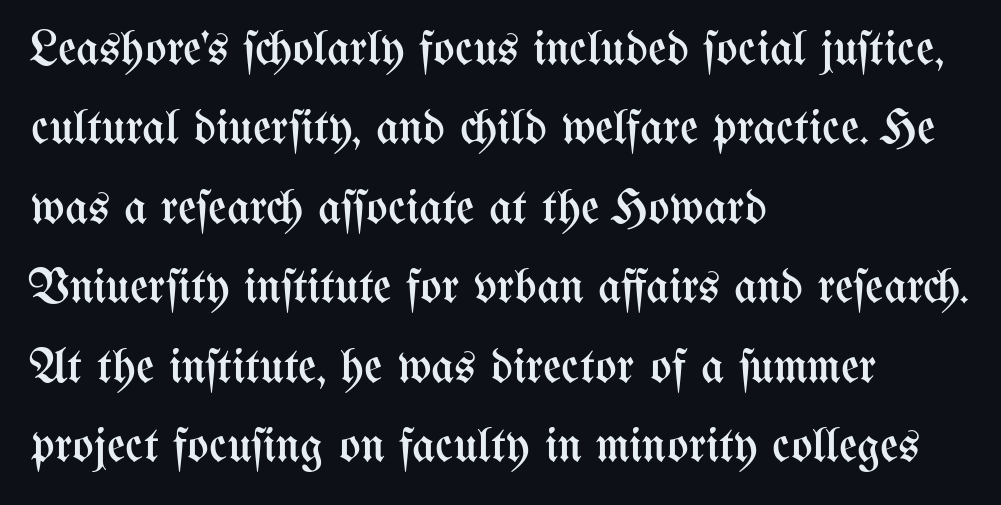
The image shows 50 px regular-weight, condensed type, upright; set left-aligned, normal line spacing (1.59x), normal letter spacing, not underlined; medium stroke contrast and a medium x-height.
